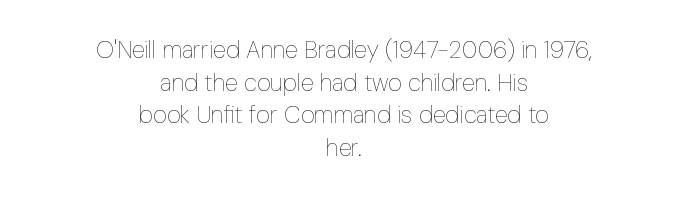
Q: Is the text bold? A: No.
Q: Is the text italic (slanted)? A: No, it is upright.
Q: Is the text underlined? A: No.
Q: How is the paragraph aligned? A: Centered.
Q: Is the spacing between letters normal or unusually wide? A: Normal.
Q: Is the spacing between lines tight, normal or loose? A: Normal.
